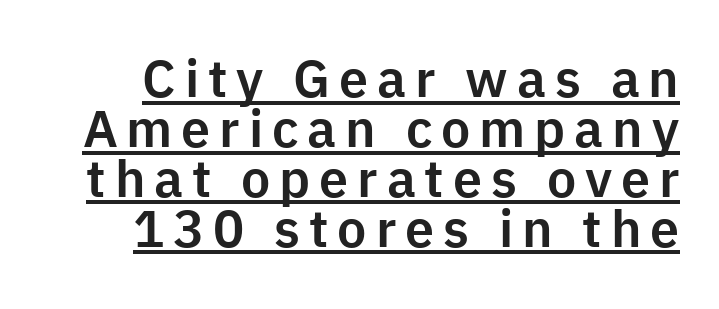
{"serif": "no", "italic": "no", "width": "normal", "stroke_contrast": "low", "x_height": "medium", "monospaced": "no", "underline": "yes", "line_spacing": "tight", "line_spacing_ratio": 0.96, "glyph_px": 52}
